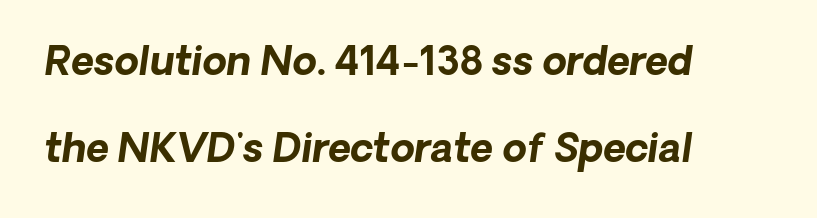
Rows of type keep a wide berth in the vertical direction. The font is running at its bold setting. Caption: standard tracking, unaltered. These lines stack with their left ends in a neat column. Slant detected: the letters are inclined. Looks like regular typesetting: each glyph gets only the width it needs.
